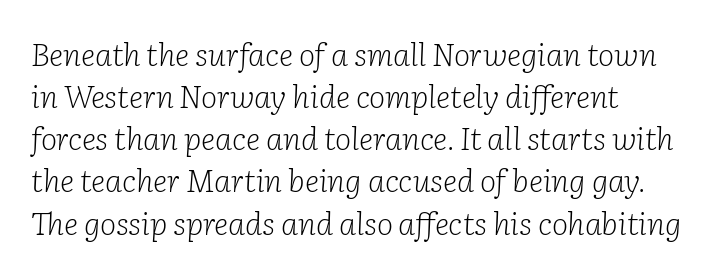
The image shows 31 px light serif type, italic (leaning right); set left-aligned, normal line spacing (1.36x), normal letter spacing, not underlined; low stroke contrast and a medium x-height.
